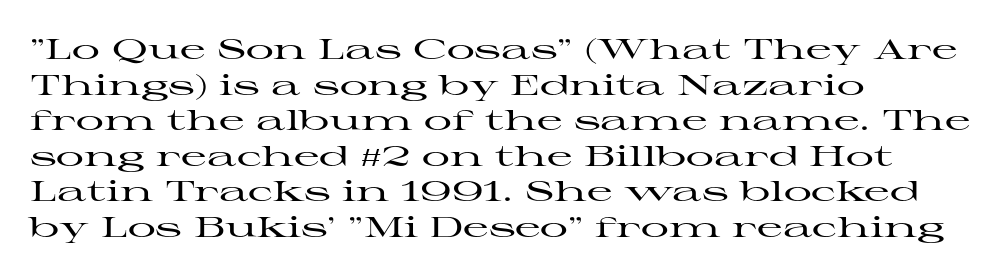
Q: Is the text italic (slanted)? A: No, it is upright.
Q: Is the typeface a serif or a sans-serif typeface? A: Serif.
Q: Is the text underlined? A: No.
Q: How is the paragraph aligned? A: Left-aligned.
Q: Is the spacing between letters normal or unusually wide? A: Normal.
Q: Is the spacing between lines tight, normal or loose? A: Normal.
Q: Width (condensed, normal, or wide)? A: Wide.
Q: Stroke contrast? A: High.
Q: x-height? A: Medium.
Q: Monospaced? A: No.
